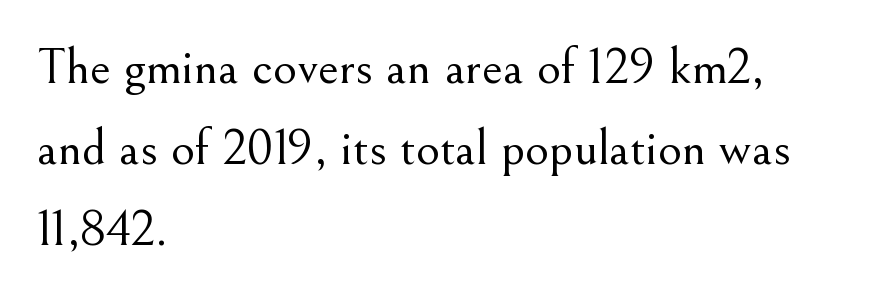
{"serif": "yes", "italic": "no", "bold": "no", "weight": "light", "width": "normal", "stroke_contrast": "medium", "x_height": "small", "monospaced": "no", "underline": "no", "align": "left", "line_spacing": "normal", "line_spacing_ratio": 1.56, "letter_spacing": "normal", "letter_spacing_em": 0.0, "glyph_px": 52}
